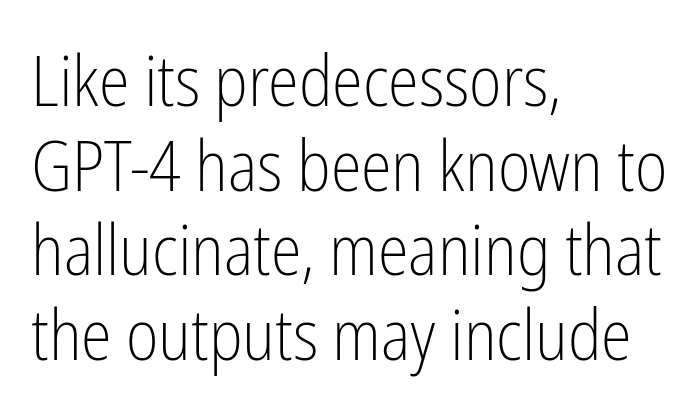
{"serif": "no", "italic": "no", "bold": "no", "weight": "light", "width": "condensed", "stroke_contrast": "low", "x_height": "medium", "monospaced": "no", "underline": "no", "align": "left", "line_spacing_ratio": 1.21, "letter_spacing": "normal", "letter_spacing_em": 0.0, "glyph_px": 70}
